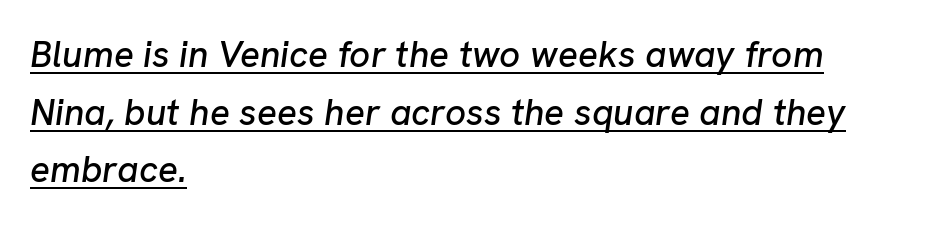
Q: Is the text italic (slanted)? A: Yes, it leans right by about 8 degrees.
Q: Is the text underlined? A: Yes.
Q: How is the paragraph aligned? A: Left-aligned.
Q: Is the spacing between letters normal or unusually wide? A: Normal.
Q: Is the spacing between lines tight, normal or loose? A: Normal.
Q: Width (condensed, normal, or wide)? A: Normal.
Q: Stroke contrast? A: Low.
Q: x-height? A: Medium.
Q: Monospaced? A: No.
